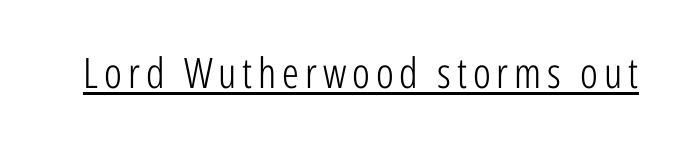
The image shows 42 px light, condensed sans-serif type, upright; set underlined; low stroke contrast and a medium x-height.
